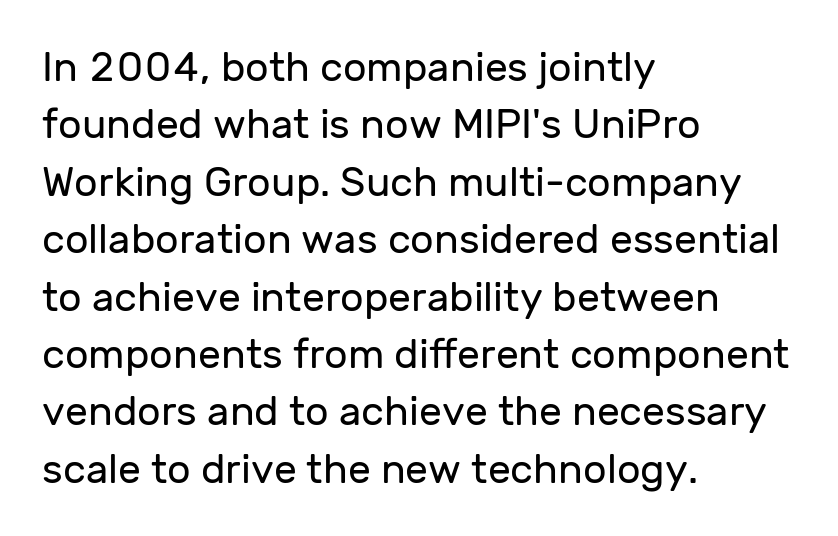
Q: Is the text bold? A: No.
Q: Is the text italic (slanted)? A: No, it is upright.
Q: Is the typeface a serif or a sans-serif typeface? A: Sans-serif.
Q: Is the text underlined? A: No.
Q: How is the paragraph aligned? A: Left-aligned.
Q: Is the spacing between letters normal or unusually wide? A: Normal.
Q: Is the spacing between lines tight, normal or loose? A: Normal.
Q: Width (condensed, normal, or wide)? A: Normal.
Q: Stroke contrast? A: Low.
Q: x-height? A: Medium.
Q: Monospaced? A: No.
